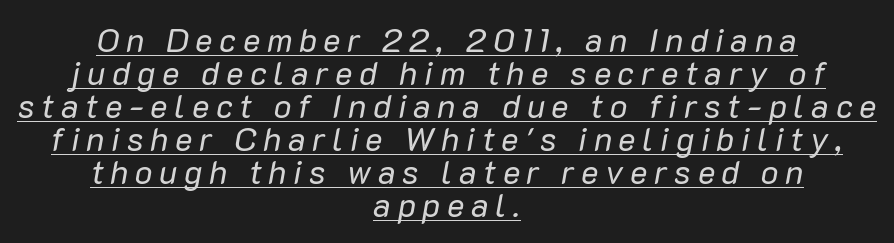
Q: Is the text bold? A: No.
Q: Is the text italic (slanted)? A: Yes, it leans right by about 10 degrees.
Q: Is the text underlined? A: Yes.
Q: How is the paragraph aligned? A: Centered.
Q: Is the spacing between letters normal or unusually wide? A: Unusually wide.
Q: Is the spacing between lines tight, normal or loose? A: Tight.
Q: Width (condensed, normal, or wide)? A: Normal.
Q: Stroke contrast? A: Low.
Q: x-height? A: Medium.
Q: Monospaced? A: No.
